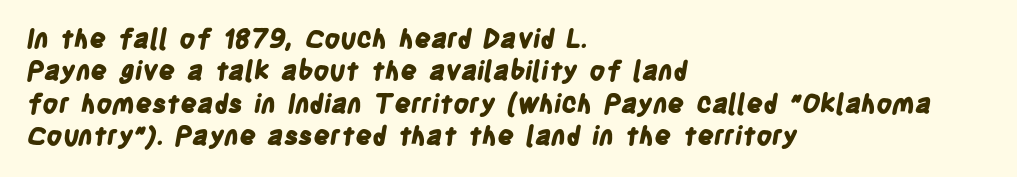
This sample keeps an unexceptional amount of space between lines. How heavy is the stroke? Heavy — this is a bold. Caption: multi-line text, flush left, ragged right. Observe the ordinary spacing: letters are neighbours, not strangers. Descender tails drop into unmarked territory.
